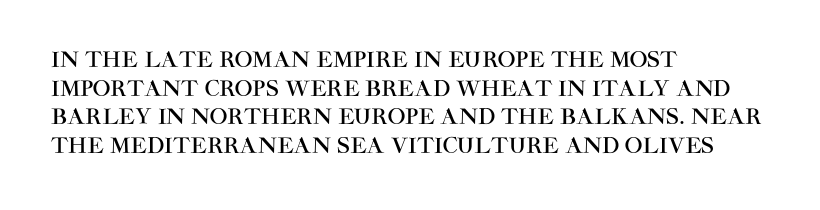
Q: Is the text italic (slanted)? A: No, it is upright.
Q: Is the text underlined? A: No.
Q: How is the paragraph aligned? A: Left-aligned.
Q: Is the spacing between letters normal or unusually wide? A: Normal.
Q: Is the spacing between lines tight, normal or loose? A: Normal.
